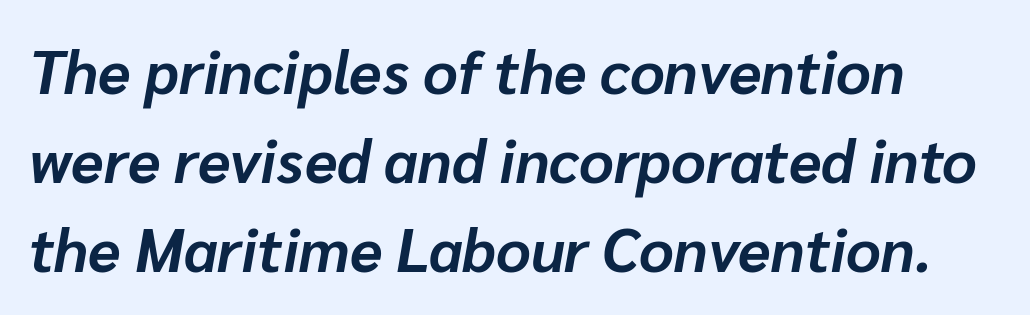
The image shows 60 px bold type, italic (leaning right); set normal line spacing (1.48x), normal letter spacing, not underlined; low stroke contrast and a medium x-height.
